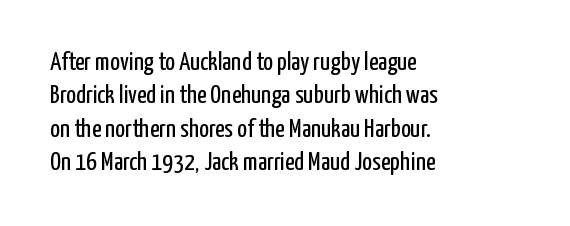
Q: Is the text bold? A: No.
Q: Is the text italic (slanted)? A: No, it is upright.
Q: Is the text underlined? A: No.
Q: How is the paragraph aligned? A: Left-aligned.
Q: Is the spacing between letters normal or unusually wide? A: Normal.
Q: Is the spacing between lines tight, normal or loose? A: Normal.
